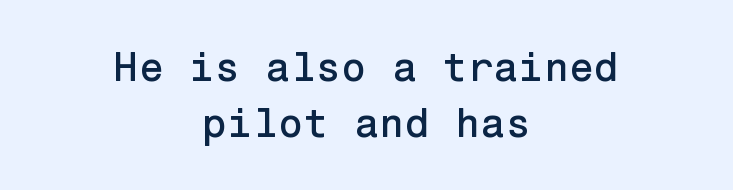
{"serif": "no", "italic": "no", "width": "normal", "stroke_contrast": "low", "x_height": "medium", "underline": "no", "align": "center", "line_spacing": "normal", "line_spacing_ratio": 1.36, "letter_spacing": "normal", "letter_spacing_em": 0.0, "glyph_px": 41}
